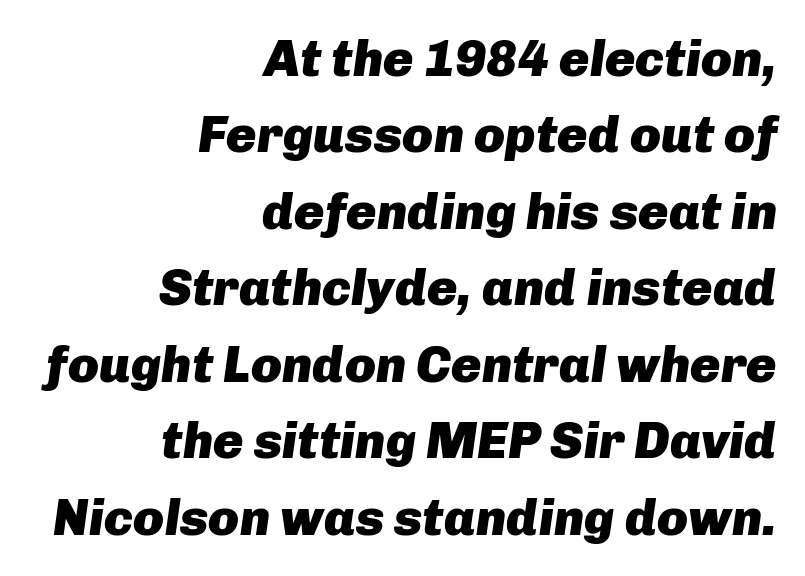
{"italic": "yes", "lean": "right", "slant_degrees": 8, "bold": "yes", "weight": "heavy", "width": "normal", "stroke_contrast": "low", "x_height": "medium", "monospaced": "no", "underline": "no", "align": "right", "line_spacing": "normal", "line_spacing_ratio": 1.5, "letter_spacing": "normal", "letter_spacing_em": 0.0, "glyph_px": 51}
